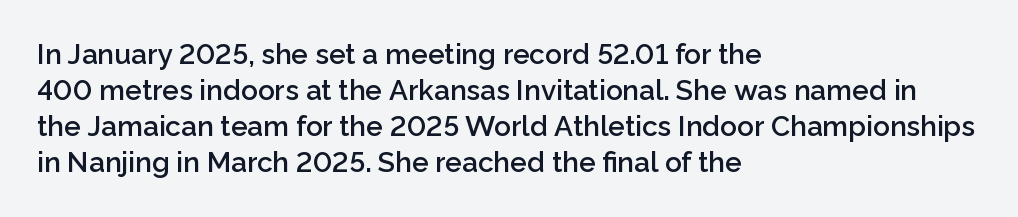
The image shows 28 px semibold sans-serif type, upright; set left-aligned, normal line spacing (1.29x), normal letter spacing, not underlined; low stroke contrast and a medium x-height.
